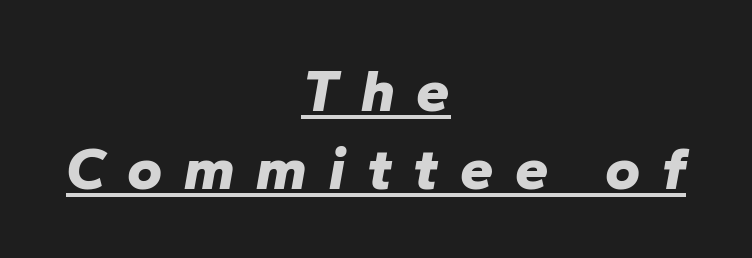
The image shows 60 px bold type, italic (leaning right); set centered, normal line spacing (1.3x), unusually wide letter spacing (+0.36 em), underlined; low stroke contrast and a medium x-height.
